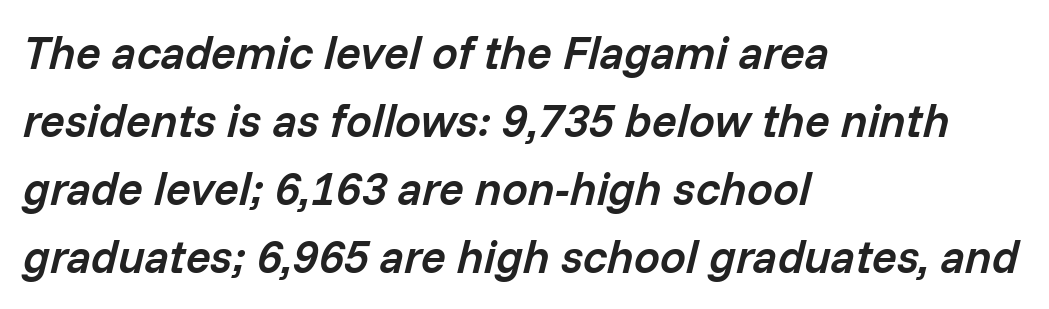
The image shows 46 px semibold type, italic (leaning right); set left-aligned, normal line spacing (1.48x), normal letter spacing, not underlined; low stroke contrast and a medium x-height.
